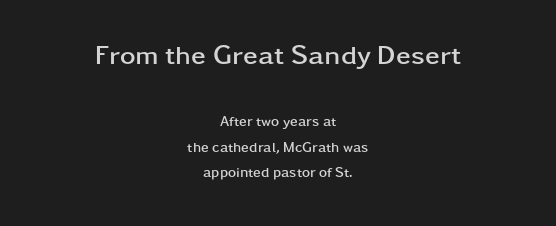
{"italic": "no", "bold": "yes", "underline": "no", "align": "center", "line_spacing_ratio": 1.83, "letter_spacing": "normal", "letter_spacing_em": 0.0, "larger_block": "first", "size_ratio": 1.93, "glyph_px": 27}
